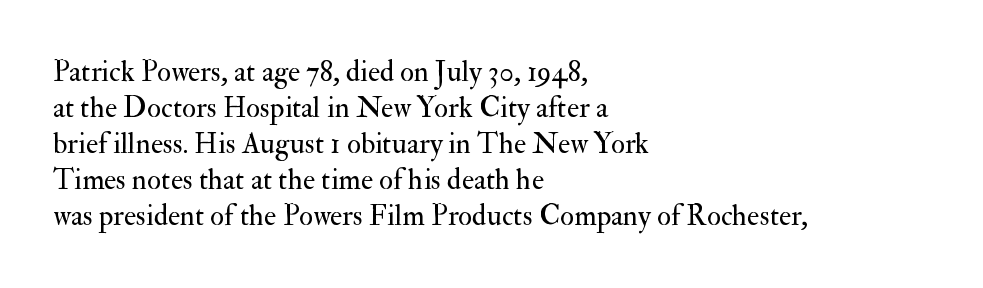
The image shows 29 px regular-weight serif type, upright; set left-aligned, line spacing 1.24x, normal letter spacing, not underlined; medium stroke contrast and a small x-height.
